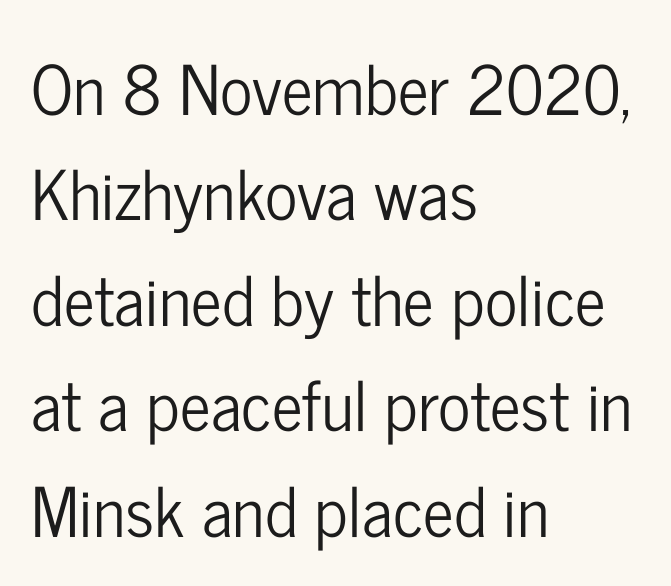
{"serif": "no", "italic": "no", "width": "condensed", "stroke_contrast": "low", "x_height": "medium", "monospaced": "no", "underline": "no", "align": "left", "line_spacing": "normal", "line_spacing_ratio": 1.55, "letter_spacing": "normal", "letter_spacing_em": 0.0, "glyph_px": 68}
